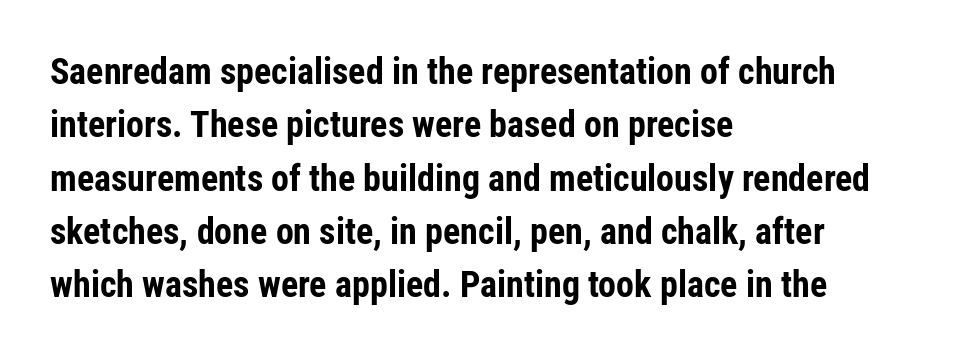
Q: Is the text bold? A: Yes.
Q: Is the text italic (slanted)? A: No, it is upright.
Q: Is the typeface a serif or a sans-serif typeface? A: Sans-serif.
Q: Is the text underlined? A: No.
Q: How is the paragraph aligned? A: Left-aligned.
Q: Is the spacing between letters normal or unusually wide? A: Normal.
Q: Is the spacing between lines tight, normal or loose? A: Normal.
Q: Width (condensed, normal, or wide)? A: Condensed.
Q: Stroke contrast? A: Low.
Q: x-height? A: Medium.
Q: Monospaced? A: No.
